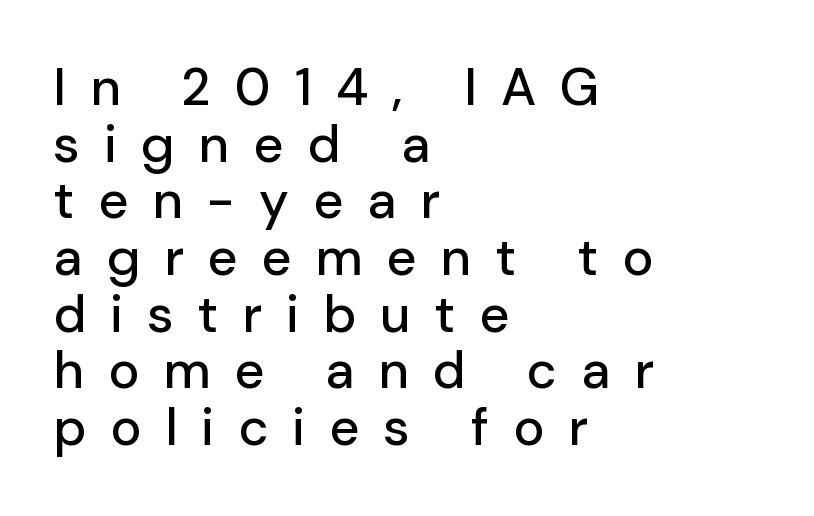
{"serif": "no", "italic": "no", "width": "normal", "stroke_contrast": "low", "x_height": "medium", "monospaced": "no", "underline": "no", "align": "left", "line_spacing": "tight", "line_spacing_ratio": 1.09, "letter_spacing": "wide", "letter_spacing_em": 0.46, "glyph_px": 52}
